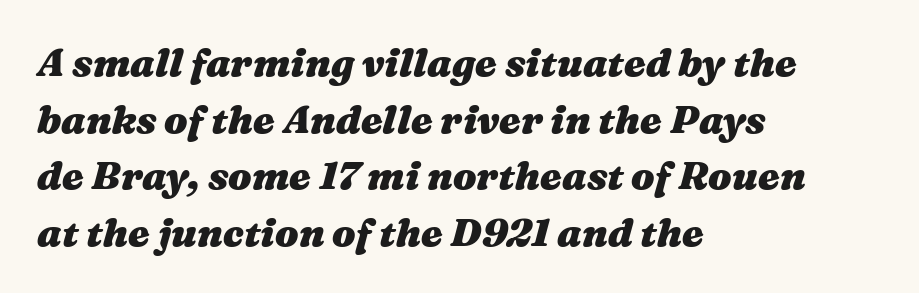
{"italic": "yes", "lean": "right", "slant_degrees": 16, "bold": "yes", "weight": "heavy", "width": "wide", "stroke_contrast": "medium", "x_height": "medium", "monospaced": "no", "underline": "no", "align": "left", "line_spacing": "normal", "line_spacing_ratio": 1.45, "letter_spacing": "normal", "letter_spacing_em": 0.0, "glyph_px": 39}
